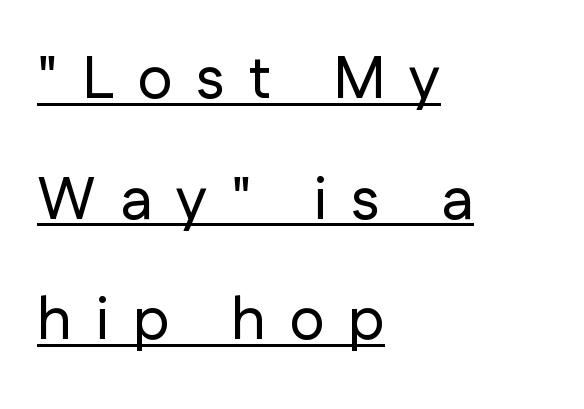
{"serif": "no", "italic": "no", "width": "normal", "stroke_contrast": "low", "x_height": "medium", "monospaced": "no", "underline": "yes", "align": "left", "line_spacing": "loose", "line_spacing_ratio": 2.01, "letter_spacing": "wide", "letter_spacing_em": 0.4, "glyph_px": 60}
